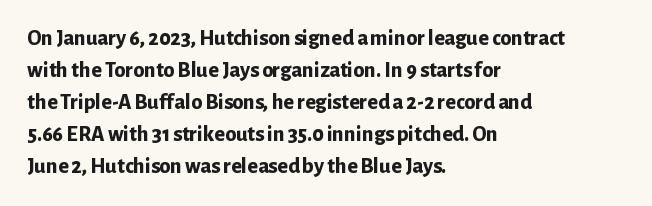
These lines were composed using upright roman letters. Bare-footed words on every line. The vertical gap from one line to the next is medium. Leftover space on each line is placed entirely after the last word. The line texture is even and compact thanks to regular tracking.
